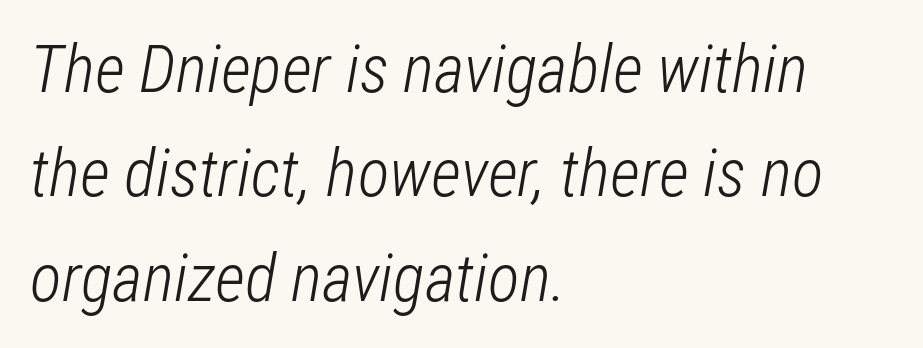
{"italic": "yes", "lean": "right", "slant_degrees": 12, "bold": "no", "weight": "light", "width": "condensed", "stroke_contrast": "low", "x_height": "medium", "monospaced": "no", "underline": "no", "align": "left", "line_spacing": "normal", "line_spacing_ratio": 1.58, "letter_spacing": "normal", "letter_spacing_em": 0.0, "glyph_px": 66}
